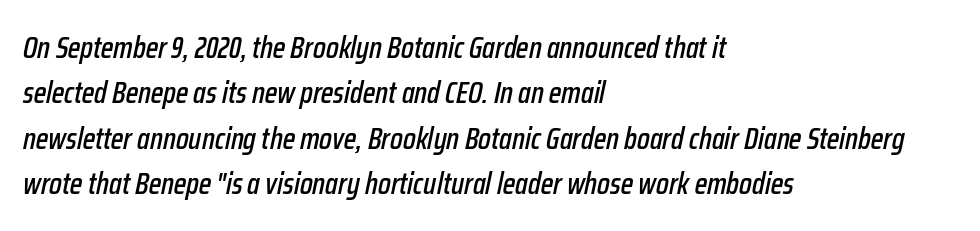
{"italic": "yes", "lean": "right", "slant_degrees": 12, "width": "condensed", "stroke_contrast": "low", "x_height": "medium", "monospaced": "no", "underline": "no", "align": "left", "line_spacing": "normal", "line_spacing_ratio": 1.51, "letter_spacing": "normal", "letter_spacing_em": 0.0, "glyph_px": 30}
